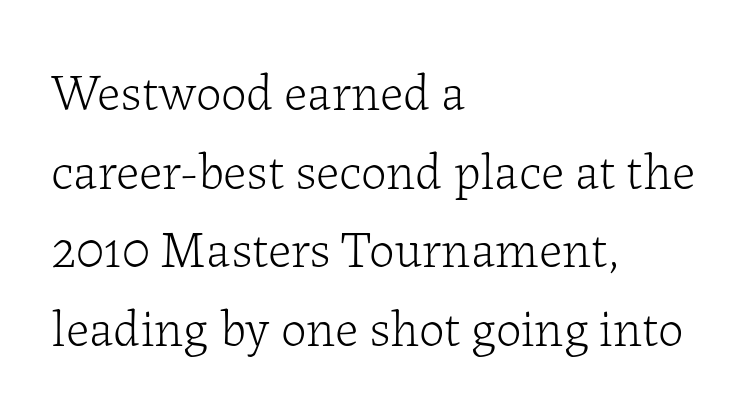
The image shows 51 px light serif type, upright; set left-aligned, normal line spacing (1.54x), normal letter spacing, not underlined; low stroke contrast and a medium x-height.
